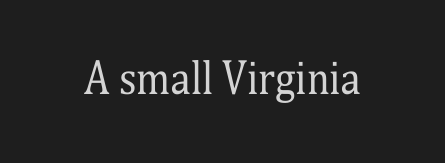
Q: Is the text bold? A: No.
Q: Is the text italic (slanted)? A: No, it is upright.
Q: Is the typeface a serif or a sans-serif typeface? A: Serif.
Q: Is the text underlined? A: No.
Q: Is the spacing between letters normal or unusually wide? A: Normal.
Q: Width (condensed, normal, or wide)? A: Condensed.
Q: Stroke contrast? A: Medium.
Q: x-height? A: Medium.
Q: Monospaced? A: No.
